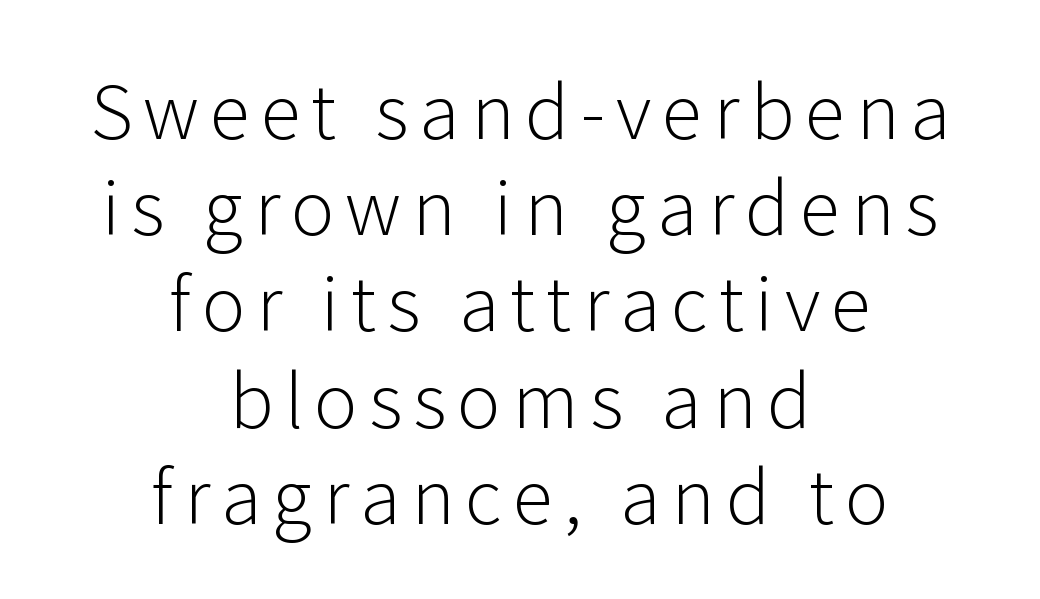
The typeface has the unassuming heft of standard copy or less. What's the leading like? Ordinary, nothing unusual. Unmarked baselines from the first word to the last. A typesetter would call this proportional, since set widths differ per character. Stroke terminals: plain, sans-serif. The axis of the letterforms is exactly vertical.
